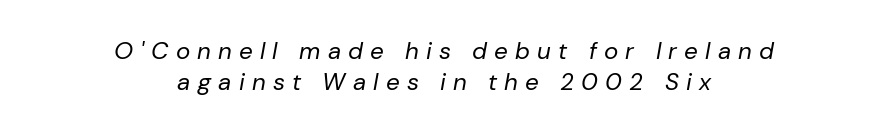
The image shows 24 px text type, italic (leaning right); set centered, normal line spacing (1.29x), unusually wide letter spacing (+0.3 em), not underlined.
